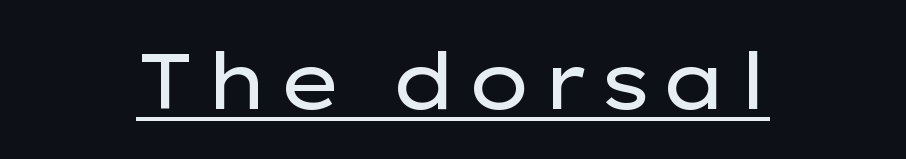
Every character sits straight up, as roman type does. The characters display no serif detailing; their extremities are plain. Centered paragraph, ragged on both sides. The passage shown is typed in a proportional face where columns would drift. Glance below the letters and you will spot a drawn line.
